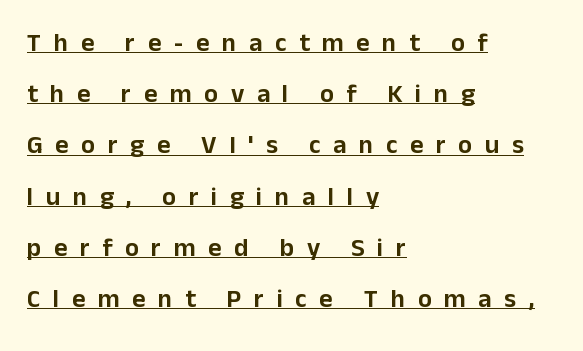
The image shows 26 px text type, upright; set left-aligned, loose line spacing (1.97x), unusually wide letter spacing (+0.48 em), underlined.
